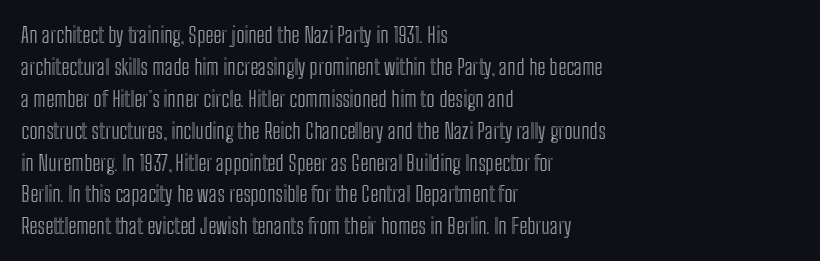
The image shows 22 px text type, upright; set left-aligned, normal line spacing (1.45x), normal letter spacing, not underlined.
